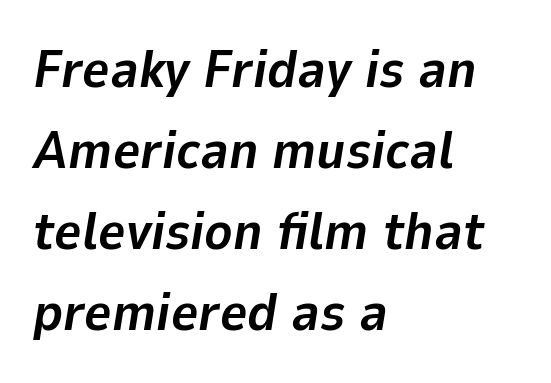
Q: Is the text bold? A: Yes.
Q: Is the text italic (slanted)? A: Yes, it leans right by about 9 degrees.
Q: Is the text underlined? A: No.
Q: How is the paragraph aligned? A: Left-aligned.
Q: Is the spacing between letters normal or unusually wide? A: Normal.
Q: Is the spacing between lines tight, normal or loose? A: Normal.
Q: Width (condensed, normal, or wide)? A: Normal.
Q: Stroke contrast? A: Low.
Q: x-height? A: Medium.
Q: Monospaced? A: No.
